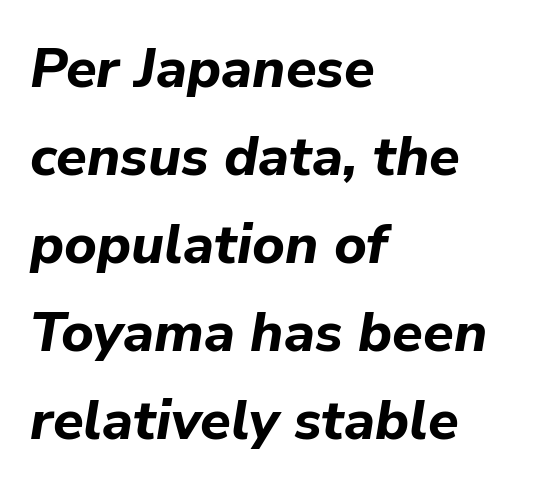
The image shows 56 px bold type, italic (leaning right); set left-aligned, normal line spacing (1.57x), normal letter spacing, not underlined; low stroke contrast and a medium x-height.
